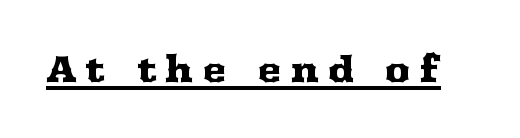
Underlined type. The typeface chosen for these lines features serifs. Tall strokes in this sample are plumb rather than angled. The letters advance in unequal steps, a hallmark of proportional type.
